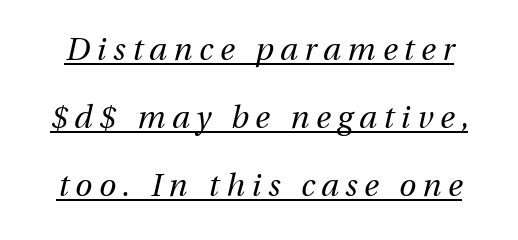
The image shows 31 px regular-weight type, italic (leaning right); set loose line spacing (2.19x), unusually wide letter spacing (+0.22 em), underlined; medium stroke contrast and a medium x-height.
